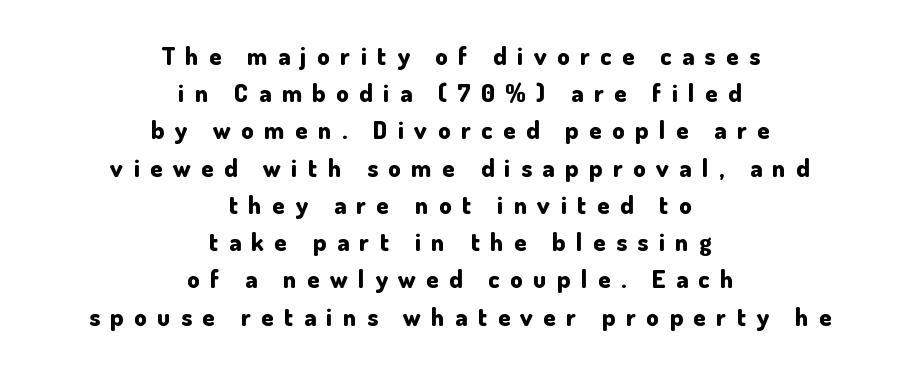
The image shows 25 px bold type, upright; set centered, normal line spacing (1.49x), unusually wide letter spacing (+0.42 em), not underlined.
